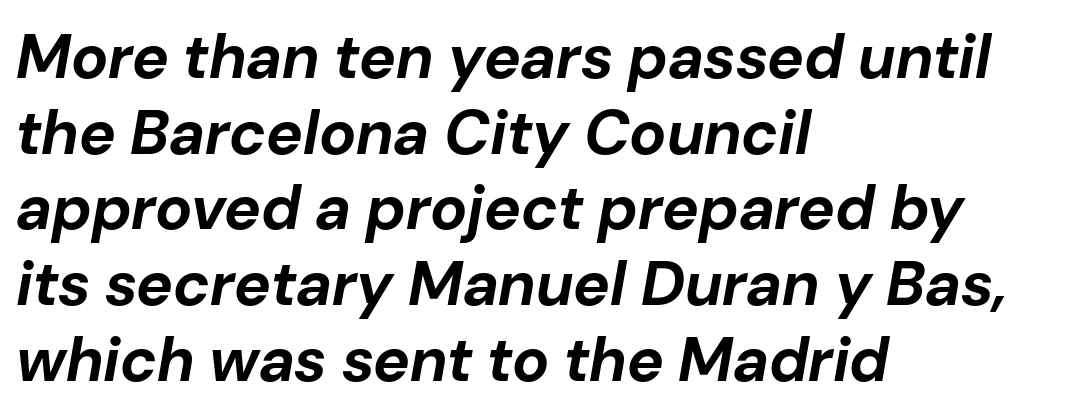
Q: Is the text bold? A: Yes.
Q: Is the text italic (slanted)? A: Yes, it leans right by about 10 degrees.
Q: Is the text underlined? A: No.
Q: How is the paragraph aligned? A: Left-aligned.
Q: Is the spacing between letters normal or unusually wide? A: Normal.
Q: Width (condensed, normal, or wide)? A: Normal.
Q: Stroke contrast? A: Low.
Q: x-height? A: Medium.
Q: Monospaced? A: No.
